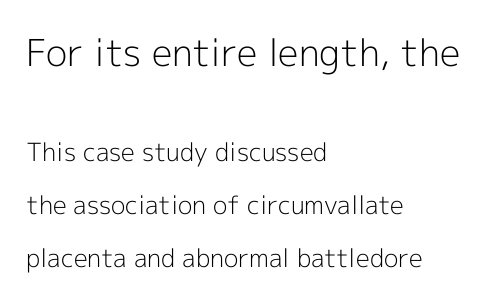
{"serif": "no", "italic": "no", "bold": "no", "weight": "light", "width": "normal", "x_height": "medium", "monospaced": "no", "underline": "no", "align": "left", "line_spacing": "loose", "line_spacing_ratio": 2.12, "letter_spacing": "normal", "letter_spacing_em": 0.0, "larger_block": "first", "size_ratio": 1.48, "glyph_px": 37}
